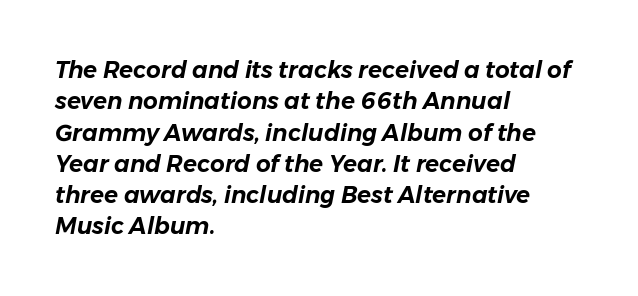
The image shows 23 px text type, italic (leaning right); set left-aligned, normal line spacing (1.36x), normal letter spacing, not underlined.
